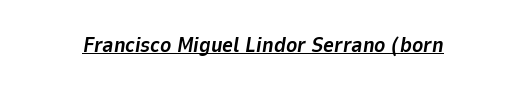
Q: Is the text bold? A: Yes.
Q: Is the text italic (slanted)? A: Yes, it leans right by about 9 degrees.
Q: Is the text underlined? A: Yes.
Q: Is the spacing between letters normal or unusually wide? A: Normal.
